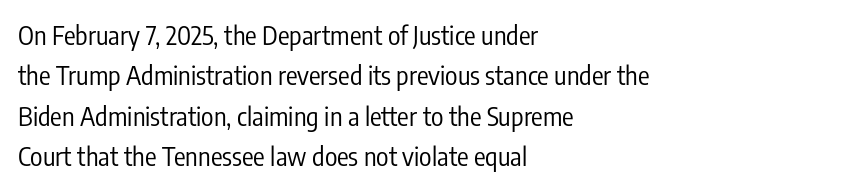
The image shows 26 px text type, upright; set left-aligned, normal line spacing (1.55x), normal letter spacing, not underlined.
